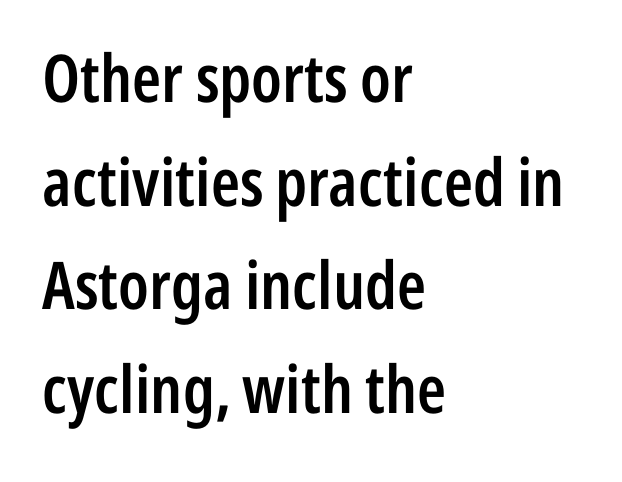
{"serif": "no", "italic": "no", "bold": "semi", "weight": "semibold", "width": "condensed", "stroke_contrast": "low", "x_height": "medium", "monospaced": "no", "underline": "no", "align": "left", "line_spacing": "normal", "line_spacing_ratio": 1.57, "letter_spacing": "normal", "letter_spacing_em": 0.0, "glyph_px": 66}
